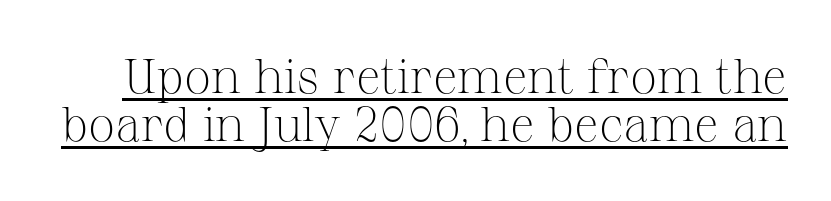
Q: Is the text bold? A: No.
Q: Is the text italic (slanted)? A: No, it is upright.
Q: Is the typeface a serif or a sans-serif typeface? A: Serif.
Q: Is the text underlined? A: Yes.
Q: Is the spacing between letters normal or unusually wide? A: Normal.
Q: Is the spacing between lines tight, normal or loose? A: Tight.
Q: Width (condensed, normal, or wide)? A: Normal.
Q: Stroke contrast? A: Medium.
Q: x-height? A: Medium.
Q: Monospaced? A: No.
